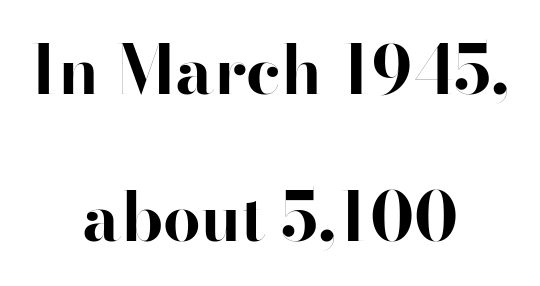
Thick stems and heavy bowls — unmistakably bold. Quick note: not italic, upright. Unlike a traditional serif, this face leaves its strokes unadorned. Interline gaps are noticeably wide in this sample. Looks like regular typesetting: each glyph gets only the width it needs.
